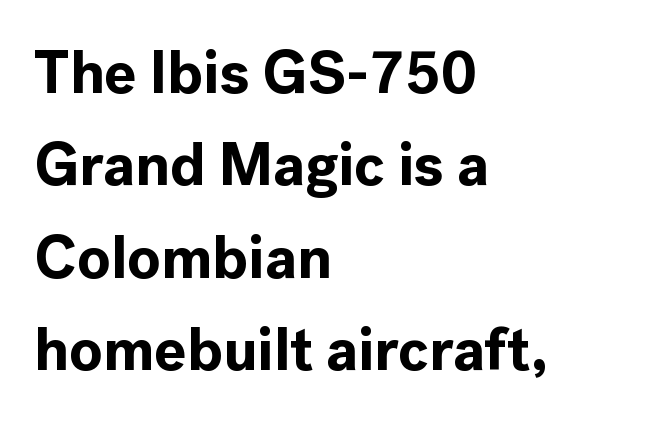
This is sans-serif lettering, the kind often seen on screens and signage. You can tell it's not italic because the verticals are truly vertical. Check under the words: just untouched page. The paragraph has a hard left edge and a soft right edge. Spacing verdict: proportional, widths tailored to each character. Here the glyphs are tracked normally, forming tight word shapes.
